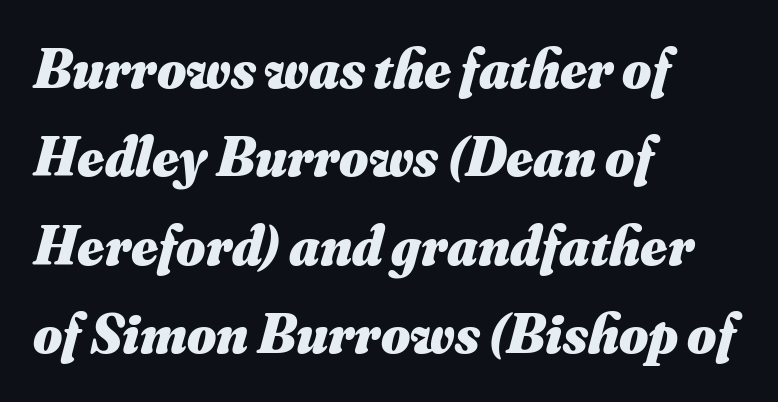
The image shows 56 px heavy type, italic (leaning right); set left-aligned, normal line spacing (1.58x), normal letter spacing, not underlined; medium stroke contrast and a small x-height.
